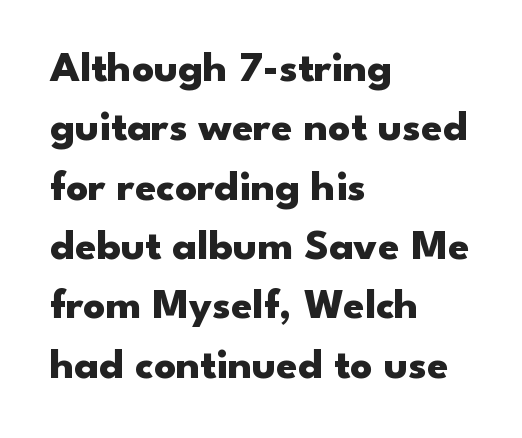
Q: Is the text bold? A: Yes.
Q: Is the text italic (slanted)? A: No, it is upright.
Q: Is the typeface a serif or a sans-serif typeface? A: Sans-serif.
Q: Is the text underlined? A: No.
Q: How is the paragraph aligned? A: Left-aligned.
Q: Is the spacing between letters normal or unusually wide? A: Normal.
Q: Is the spacing between lines tight, normal or loose? A: Normal.
Q: Width (condensed, normal, or wide)? A: Wide.
Q: Stroke contrast? A: Low.
Q: x-height? A: Small.
Q: Monospaced? A: No.
